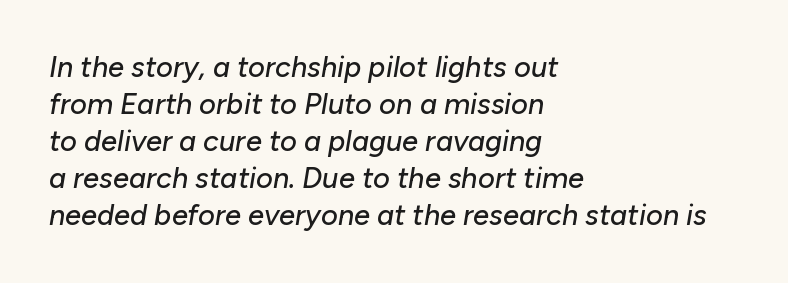
Q: Is the text italic (slanted)? A: Yes, it leans right by about 10 degrees.
Q: Is the text underlined? A: No.
Q: How is the paragraph aligned? A: Left-aligned.
Q: Is the spacing between letters normal or unusually wide? A: Normal.
Q: Is the spacing between lines tight, normal or loose? A: Normal.
Q: Width (condensed, normal, or wide)? A: Normal.
Q: Stroke contrast? A: Low.
Q: x-height? A: Medium.
Q: Monospaced? A: No.
